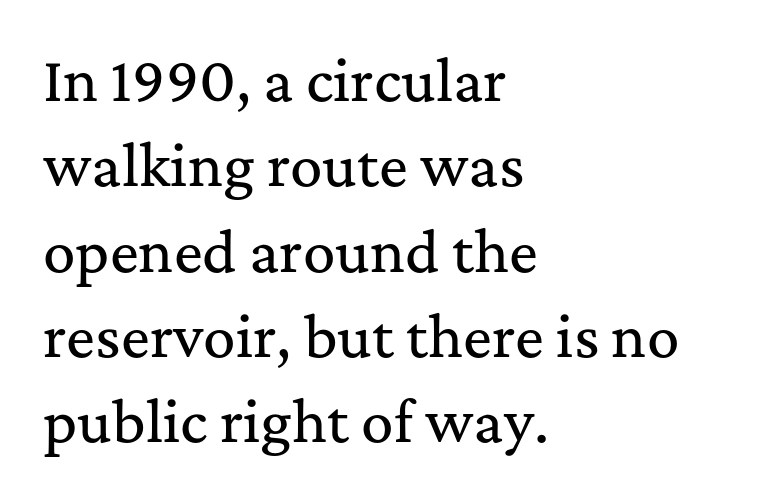
Q: Is the text italic (slanted)? A: No, it is upright.
Q: Is the typeface a serif or a sans-serif typeface? A: Serif.
Q: Is the text underlined? A: No.
Q: How is the paragraph aligned? A: Left-aligned.
Q: Is the spacing between letters normal or unusually wide? A: Normal.
Q: Is the spacing between lines tight, normal or loose? A: Normal.
Q: Width (condensed, normal, or wide)? A: Normal.
Q: Stroke contrast? A: Medium.
Q: x-height? A: Medium.
Q: Monospaced? A: No.
